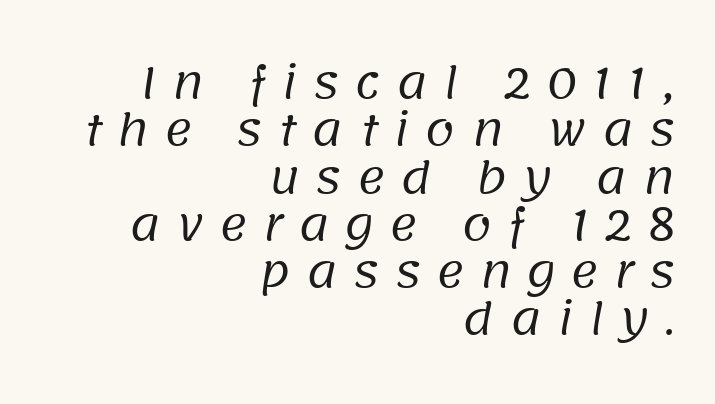
{"serif": "no", "bold": "no", "weight": "regular", "width": "normal", "stroke_contrast": "low", "x_height": "large", "monospaced": "no", "underline": "no", "align": "right", "line_spacing": "tight", "line_spacing_ratio": 1.1, "letter_spacing": "wide", "letter_spacing_em": 0.35, "glyph_px": 43}
